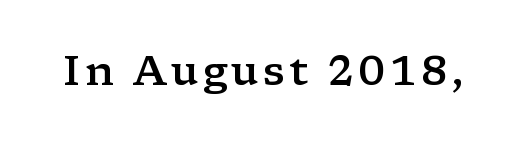
The letters advance in unequal steps, a hallmark of proportional type. Type without underlining. The font's upright variant was chosen for this text. This is serif lettering, the kind often seen in printed books.
